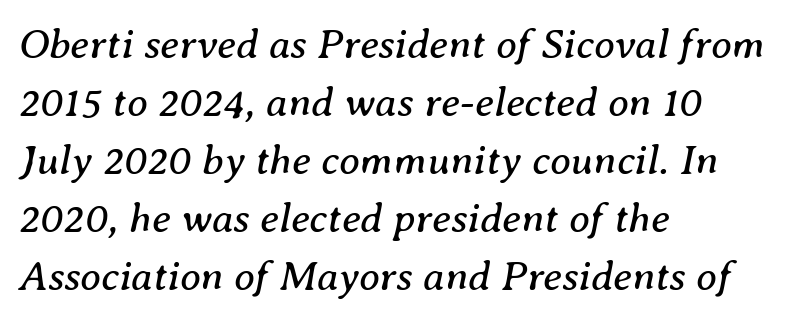
Q: Is the text bold? A: No.
Q: Is the text italic (slanted)? A: Yes, it leans right by about 8 degrees.
Q: Is the typeface a serif or a sans-serif typeface? A: Serif.
Q: Is the text underlined? A: No.
Q: How is the paragraph aligned? A: Left-aligned.
Q: Is the spacing between letters normal or unusually wide? A: Normal.
Q: Is the spacing between lines tight, normal or loose? A: Normal.
Q: Width (condensed, normal, or wide)? A: Normal.
Q: Stroke contrast? A: Medium.
Q: x-height? A: Medium.
Q: Monospaced? A: No.
